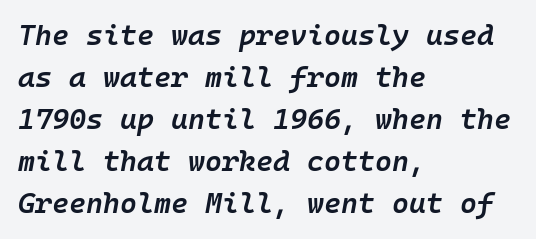
Does the weight exceed regular? Yes, but only to semibold. Line starts are locked; line ends wander. Descenders hang freely into open space. Interline gaps are of average width in this sample. The gaps between neighbouring characters are ordinary and unremarkable.
